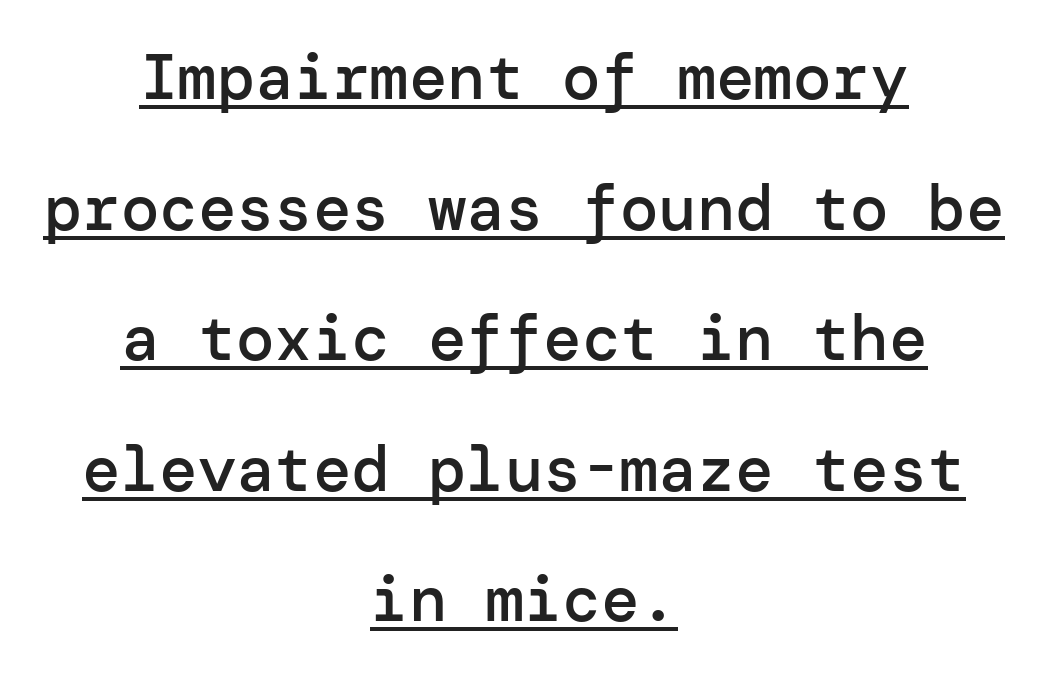
Interline gaps are noticeably wide in this sample. Posture: straight, roman, zero tilt. Underlined type. Where is the straight margin? There isn't one; the lines are centered. Between one letter and the next there's only the usual sliver of space. This is moderately heavy type, rendered in semibold.
